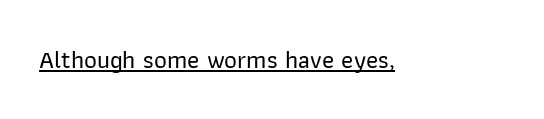
{"italic": "no", "underline": "yes", "letter_spacing": "normal", "letter_spacing_em": 0.0, "glyph_px": 25}
